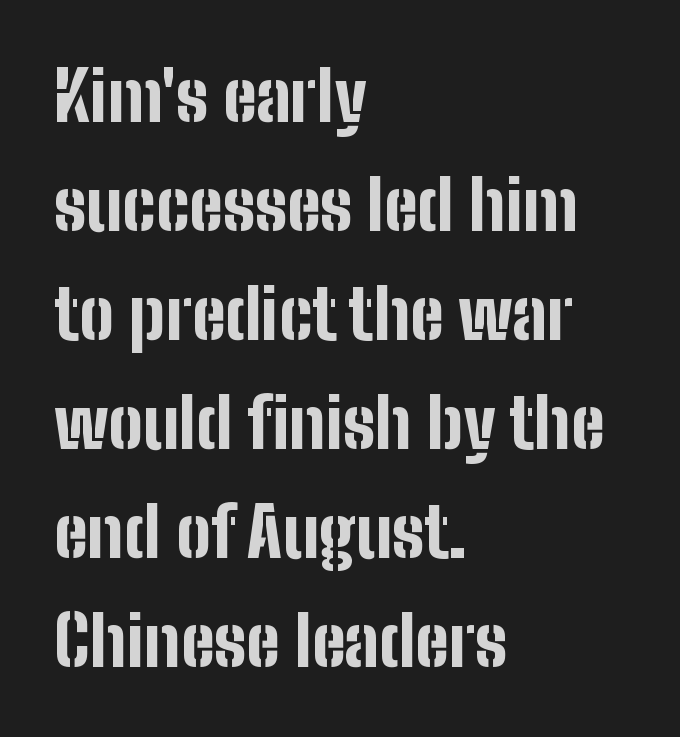
{"serif": "no", "italic": "no", "bold": "yes", "weight": "bold", "width": "condensed", "stroke_contrast": "low", "x_height": "medium", "monospaced": "no", "underline": "no", "align": "left", "line_spacing": "normal", "line_spacing_ratio": 1.58, "letter_spacing": "normal", "letter_spacing_em": 0.0, "glyph_px": 69}
